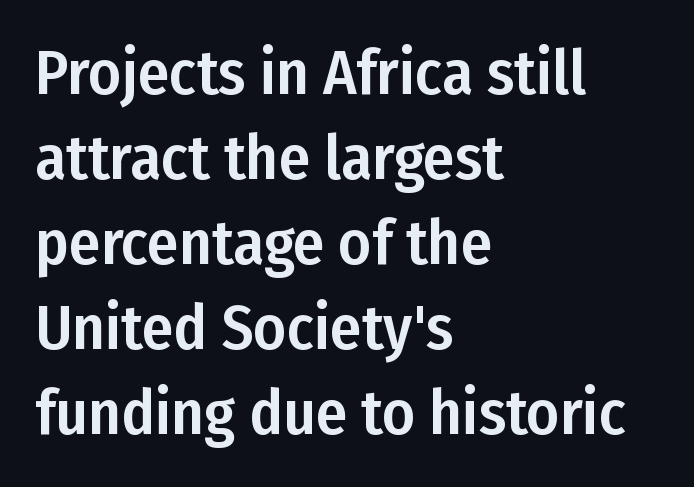
{"serif": "no", "italic": "no", "width": "condensed", "stroke_contrast": "low", "x_height": "medium", "monospaced": "no", "underline": "no", "align": "left", "line_spacing": "normal", "line_spacing_ratio": 1.35, "letter_spacing": "normal", "letter_spacing_em": 0.0, "glyph_px": 63}
